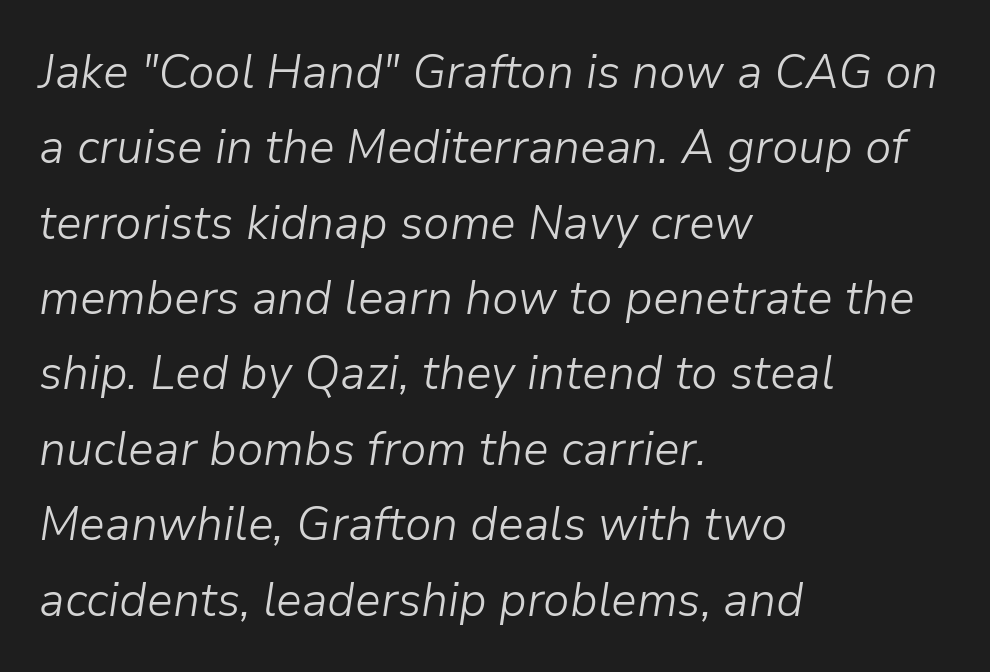
Baseline-to-baseline distance is the conventional proportion of letter height. Letter spacing: default. Compared with a typical body face, this is equally light or lighter still. Each row of text sits above clean, open space. Horizontally, the lines are justified to the leading edge only.
